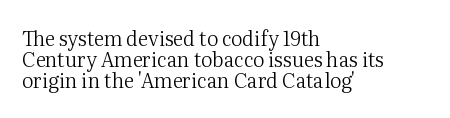
The image shows 20 px text type, upright; set left-aligned, tight line spacing (1.06x), normal letter spacing, not underlined.
